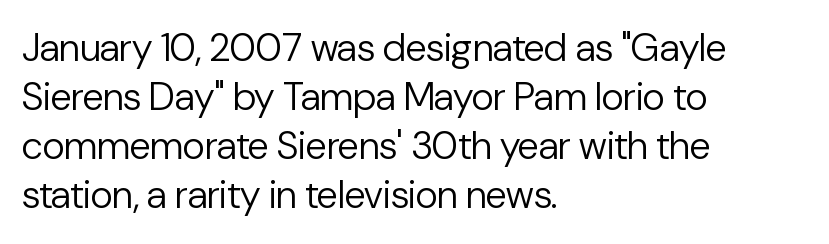
Q: Is the text bold? A: No.
Q: Is the text italic (slanted)? A: No, it is upright.
Q: Is the typeface a serif or a sans-serif typeface? A: Sans-serif.
Q: Is the text underlined? A: No.
Q: How is the paragraph aligned? A: Left-aligned.
Q: Is the spacing between letters normal or unusually wide? A: Normal.
Q: Is the spacing between lines tight, normal or loose? A: Normal.
Q: Width (condensed, normal, or wide)? A: Normal.
Q: Stroke contrast? A: Low.
Q: x-height? A: Medium.
Q: Monospaced? A: No.
